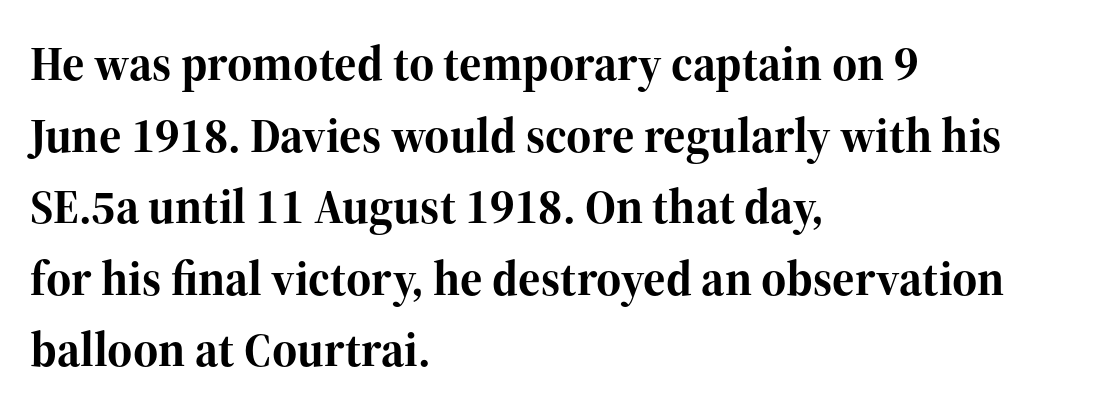
Q: Is the text bold? A: Yes.
Q: Is the text italic (slanted)? A: No, it is upright.
Q: Is the typeface a serif or a sans-serif typeface? A: Serif.
Q: Is the text underlined? A: No.
Q: How is the paragraph aligned? A: Left-aligned.
Q: Is the spacing between letters normal or unusually wide? A: Normal.
Q: Is the spacing between lines tight, normal or loose? A: Normal.
Q: Width (condensed, normal, or wide)? A: Normal.
Q: Stroke contrast? A: High.
Q: x-height? A: Medium.
Q: Monospaced? A: No.
